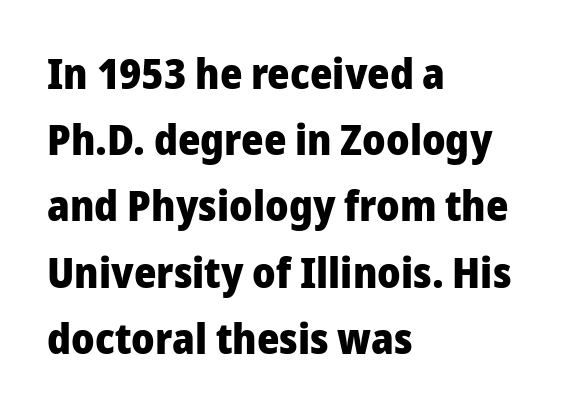
{"serif": "no", "italic": "no", "bold": "yes", "weight": "heavy", "width": "normal", "stroke_contrast": "low", "x_height": "medium", "monospaced": "no", "underline": "no", "align": "left", "line_spacing": "normal", "line_spacing_ratio": 1.54, "letter_spacing": "normal", "letter_spacing_em": 0.0, "glyph_px": 43}
